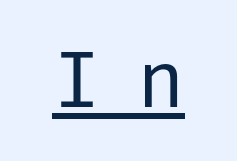
The image shows 80 px regular-weight sans-serif type, upright; set unusually wide letter spacing (+0.45 em), underlined; low stroke contrast and a medium x-height.
